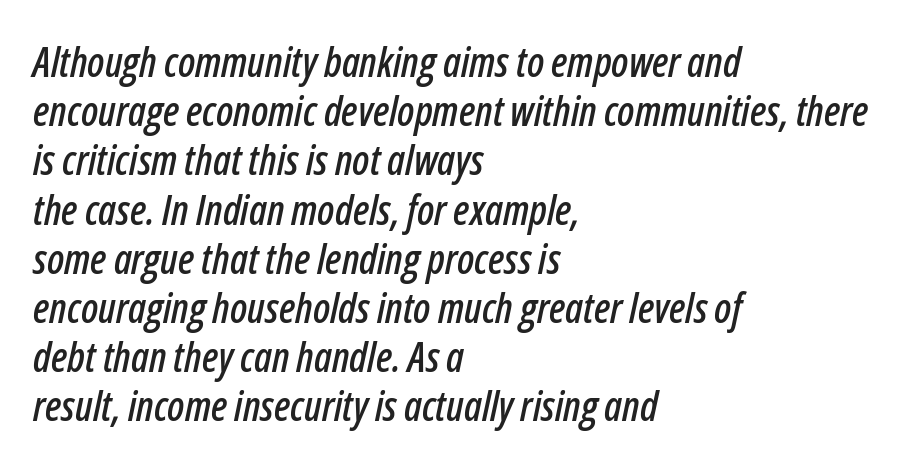
The letters advance in unequal steps, a hallmark of proportional type. Each line starts at the same left margin while the right side varies. The rendering applies a slant to the glyphs. Here the glyphs are tracked normally, forming tight word shapes. Letters rest on an invisible, unmarked baseline.
